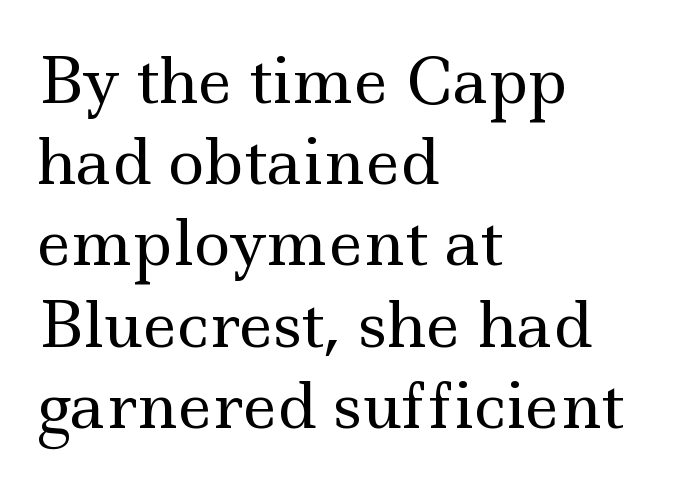
The image shows 62 px regular-weight, wide serif type, upright; set left-aligned, normal line spacing (1.31x), normal letter spacing, not underlined; a small x-height.
